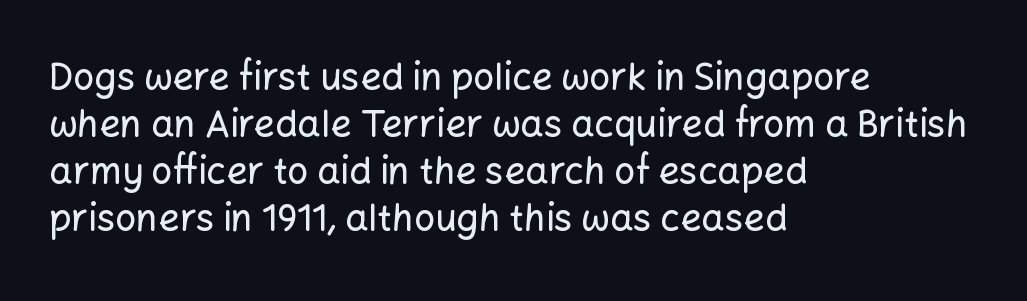
{"serif": "no", "italic": "no", "width": "normal", "stroke_contrast": "low", "x_height": "medium", "monospaced": "no", "underline": "no", "align": "left", "line_spacing": "normal", "line_spacing_ratio": 1.27, "letter_spacing": "normal", "letter_spacing_em": 0.0, "glyph_px": 37}
